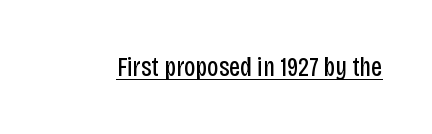
Q: Is the text bold? A: No.
Q: Is the text italic (slanted)? A: No, it is upright.
Q: Is the text underlined? A: Yes.
Q: Is the spacing between letters normal or unusually wide? A: Normal.
